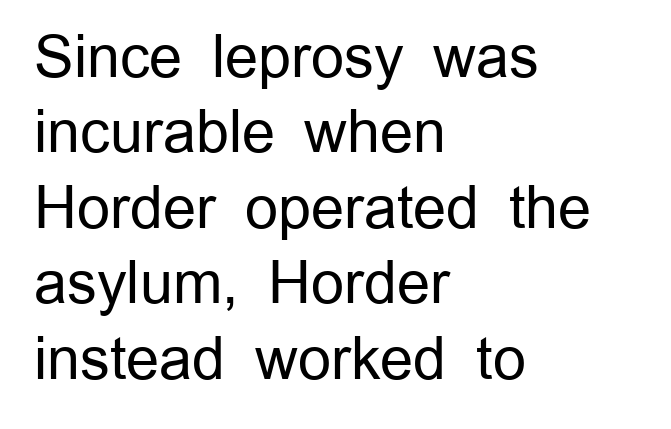
Q: Is the text bold? A: No.
Q: Is the text italic (slanted)? A: No, it is upright.
Q: Is the typeface a serif or a sans-serif typeface? A: Sans-serif.
Q: Is the text underlined? A: No.
Q: How is the paragraph aligned? A: Left-aligned.
Q: Is the spacing between letters normal or unusually wide? A: Normal.
Q: Is the spacing between lines tight, normal or loose? A: Normal.
Q: Width (condensed, normal, or wide)? A: Normal.
Q: Stroke contrast? A: Low.
Q: x-height? A: Medium.
Q: Monospaced? A: No.
